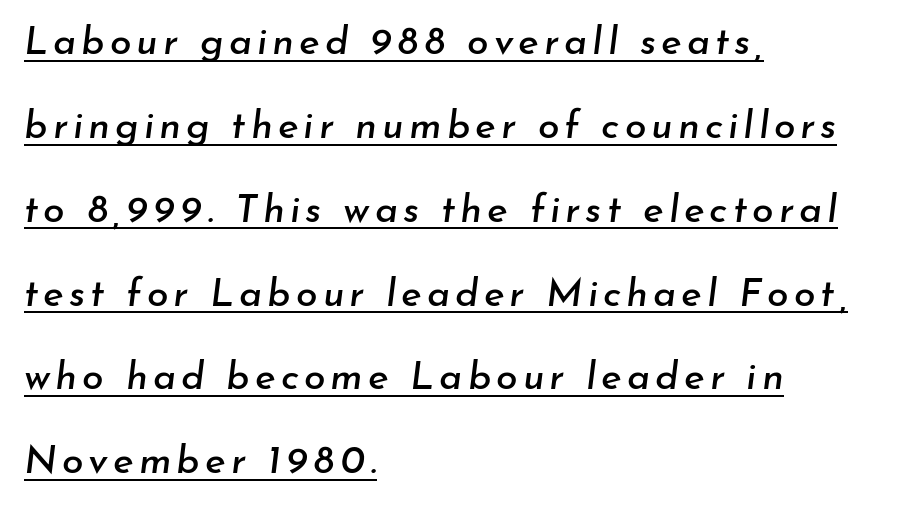
When letters slant like this, we call the style italic. The vertical gap from one line to the next is large. This rendering uses left alignment, leaving the right contour irregular. You could not count columns in this text — the font is proportionally spaced. This sample carries an underscore along the baseline area.
